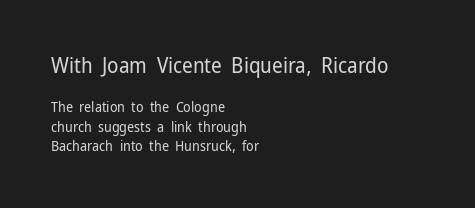
The font sits on the lighter half of the weight spectrum, regular included. The gaps between neighbouring characters are ordinary and unremarkable. Here the first block reads like a headline and the second like body copy. This sample is left-justified, so line endings fall wherever the words run out.
